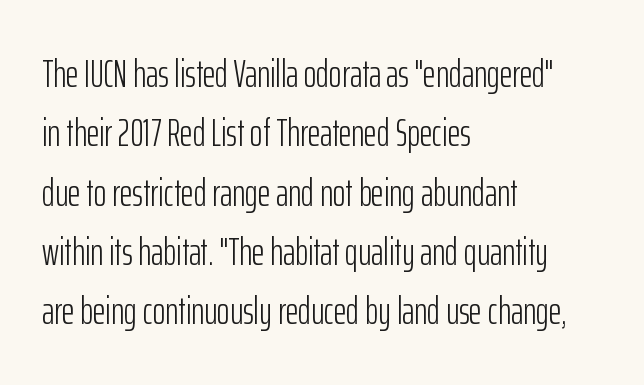
These lines are rendered in a variable-pitch font. Layout note: lines flush left. Successive baselines arrive at the customary interval. Spacing between characters is what you'd get straight out of the box. Ordinary non-slanted type is in use. Only glyphs here, with clear space below each row.
